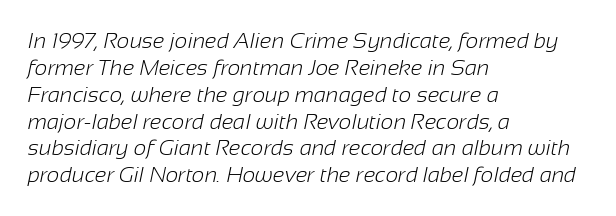
Q: Is the text bold? A: No.
Q: Is the text underlined? A: No.
Q: How is the paragraph aligned? A: Left-aligned.
Q: Is the spacing between letters normal or unusually wide? A: Normal.
